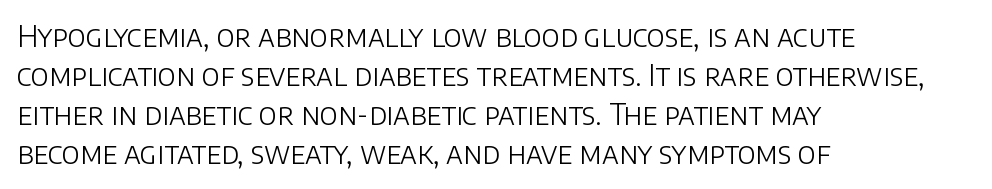
{"serif": "no", "italic": "no", "bold": "no", "weight": "light", "width": "normal", "stroke_contrast": "low", "x_height": "large", "monospaced": "no", "underline": "no", "align": "left", "line_spacing": "normal", "line_spacing_ratio": 1.35, "letter_spacing": "normal", "letter_spacing_em": 0.0, "glyph_px": 29}
